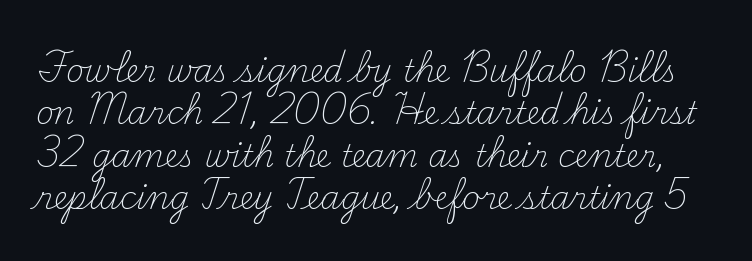
Q: Is the text bold? A: No.
Q: Is the text italic (slanted)? A: Yes.
Q: Is the text underlined? A: No.
Q: Is the spacing between letters normal or unusually wide? A: Normal.
Q: Is the spacing between lines tight, normal or loose? A: Normal.
Q: Width (condensed, normal, or wide)? A: Normal.
Q: Stroke contrast? A: Medium.
Q: x-height? A: Small.
Q: Monospaced? A: No.
